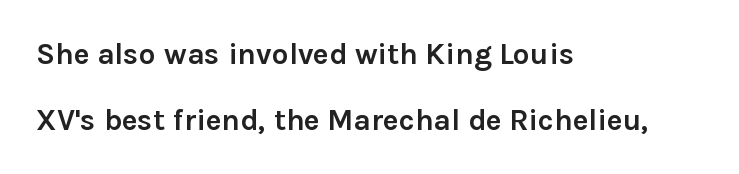
The lettering holds an erect, upright posture throughout. Observe the ordinary spacing: letters are neighbours, not strangers. Summary of weight: heavy, a full bold. Examine the stroke ends and you'll find no serifs.
